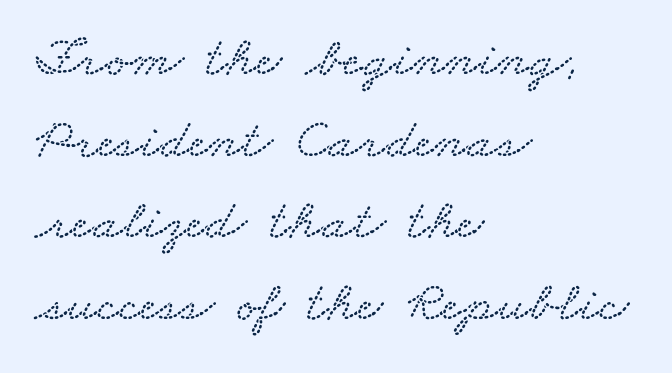
You could not count columns in this text — the font is proportionally spaced. A typesetter would call this leading conventional body-copy spacing. This rendering uses left alignment, leaving the right contour irregular. The gaps between neighbouring characters are ordinary and unremarkable. Decoration check: the copy has no underline.
